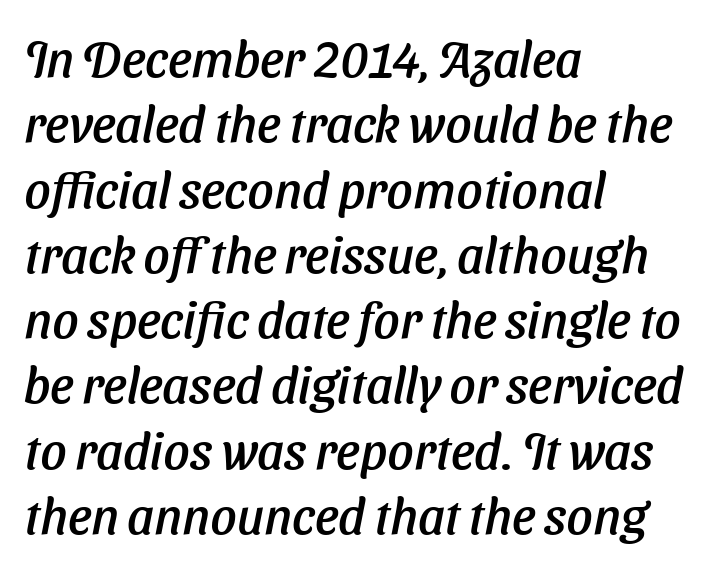
Q: Is the typeface a serif or a sans-serif typeface? A: Serif.
Q: Is the text underlined? A: No.
Q: How is the paragraph aligned? A: Left-aligned.
Q: Is the spacing between letters normal or unusually wide? A: Normal.
Q: Is the spacing between lines tight, normal or loose? A: Normal.
Q: Width (condensed, normal, or wide)? A: Normal.
Q: Stroke contrast? A: Low.
Q: x-height? A: Medium.
Q: Monospaced? A: No.
